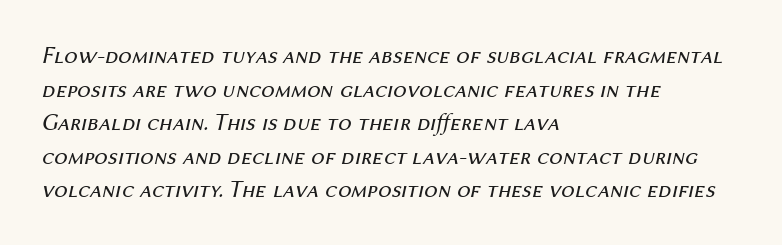
The image shows 24 px text type, italic (leaning right); set left-aligned, normal line spacing (1.4x), normal letter spacing, not underlined.
